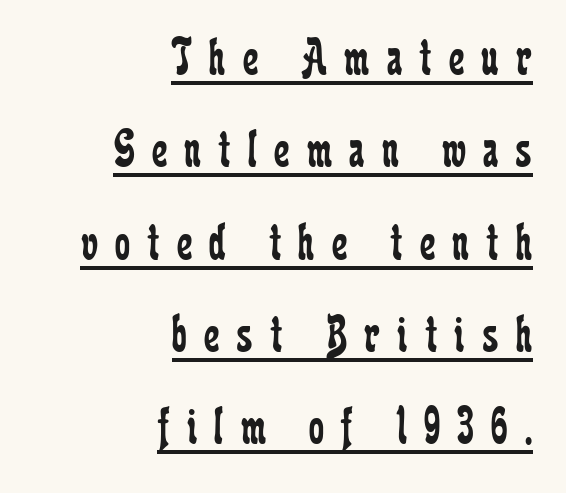
{"serif": "yes", "italic": "no", "bold": "no", "weight": "regular", "width": "condensed", "stroke_contrast": "low", "x_height": "medium", "monospaced": "no", "underline": "yes", "align": "right", "line_spacing_ratio": 1.71, "letter_spacing": "wide", "letter_spacing_em": 0.32, "glyph_px": 54}
